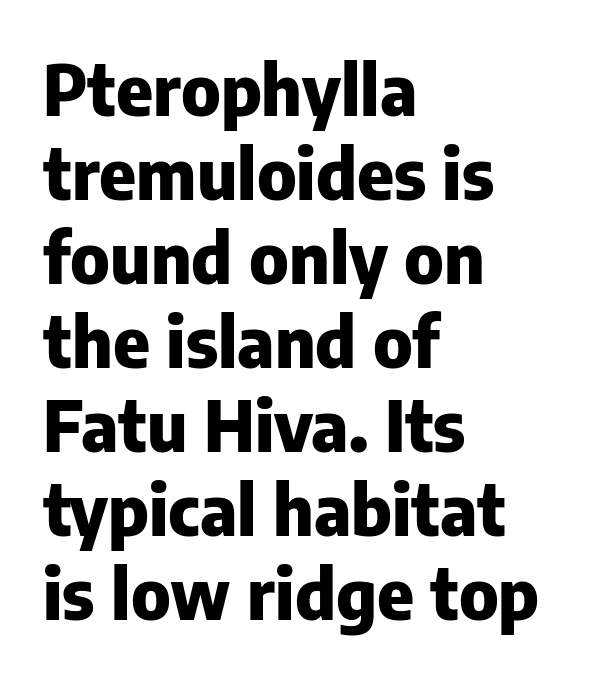
The image shows 70 px heavy sans-serif type, upright; set left-aligned, line spacing 1.2x, normal letter spacing, not underlined; low stroke contrast and a medium x-height.
